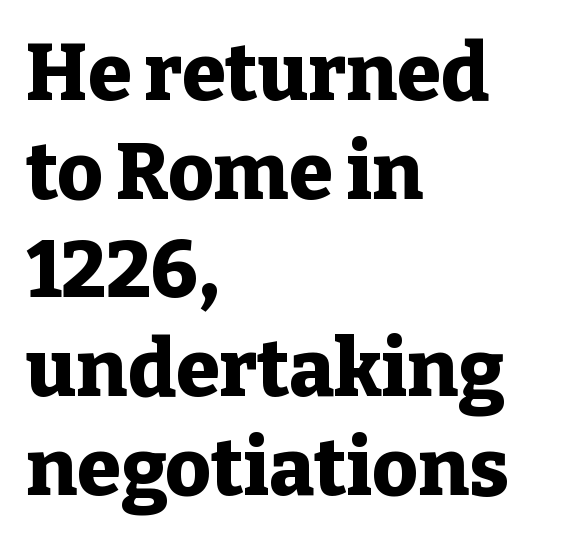
The image shows 79 px heavy serif type, upright; set left-aligned, normal line spacing (1.25x), normal letter spacing, not underlined; low stroke contrast and a medium x-height.
